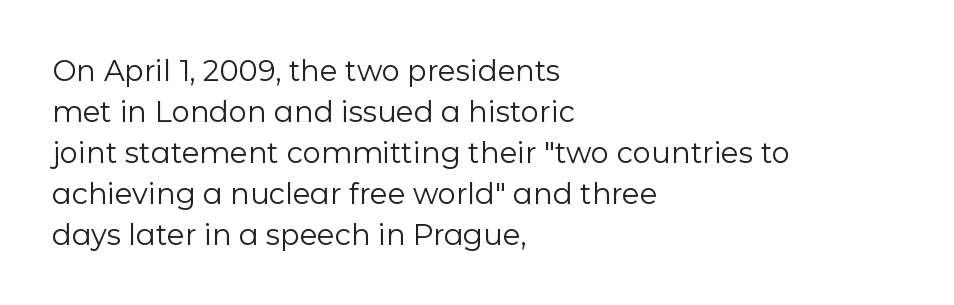
The image shows 29 px regular-weight sans-serif type, upright; set left-aligned, normal line spacing (1.41x), normal letter spacing, not underlined; low stroke contrast and a medium x-height.
